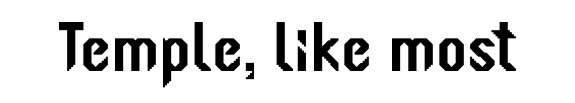
Q: Is the text italic (slanted)? A: No, it is upright.
Q: Is the typeface a serif or a sans-serif typeface? A: Sans-serif.
Q: Is the text underlined? A: No.
Q: Is the spacing between letters normal or unusually wide? A: Normal.
Q: Width (condensed, normal, or wide)? A: Condensed.
Q: Stroke contrast? A: Low.
Q: x-height? A: Medium.
Q: Monospaced? A: No.
